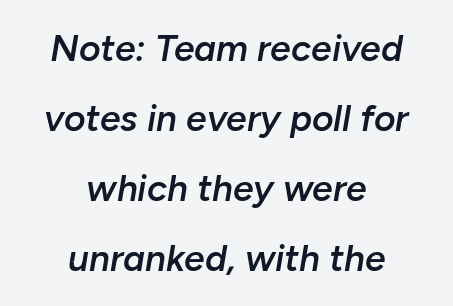
Q: Is the text bold? A: Semi-bold.
Q: Is the text italic (slanted)? A: Yes, it leans right by about 10 degrees.
Q: Is the text underlined? A: No.
Q: How is the paragraph aligned? A: Centered.
Q: Is the spacing between letters normal or unusually wide? A: Normal.
Q: Width (condensed, normal, or wide)? A: Normal.
Q: Stroke contrast? A: Low.
Q: x-height? A: Medium.
Q: Monospaced? A: No.
